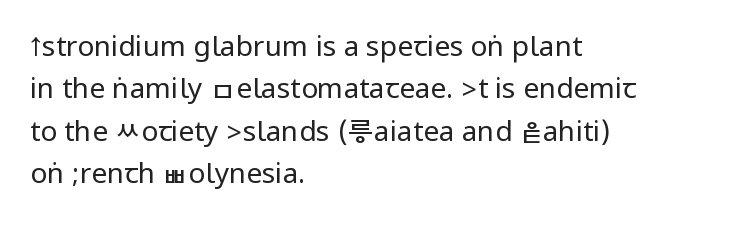
The image shows 28 px regular-weight, condensed sans-serif type, upright; set left-aligned, normal line spacing (1.51x), normal letter spacing, not underlined; low stroke contrast.
